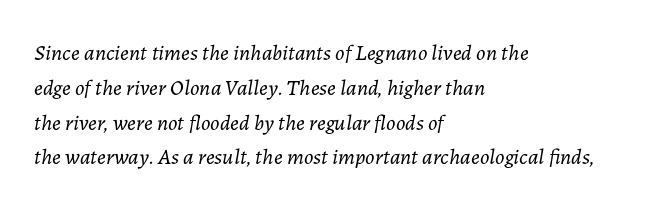
Yep, that's italic — everything's leaning. Typeset ragged right — the left edge is the straight one. A light-to-regular cut is what we see here. Beneath every word, the page is bare. In terms of letterspacing, this is plain default setting. Reading down the column, the eye jumps a familiar distance to each next line.
